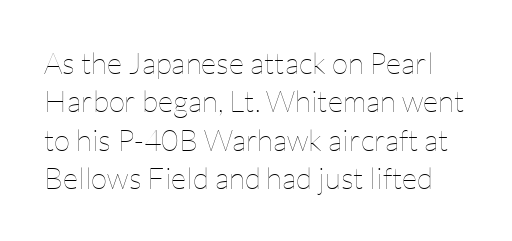
{"italic": "no", "bold": "no", "weight": "thin", "width": "normal", "stroke_contrast": "low", "x_height": "medium", "monospaced": "no", "underline": "no", "line_spacing": "normal", "line_spacing_ratio": 1.28, "letter_spacing": "normal", "letter_spacing_em": 0.0, "glyph_px": 30}
